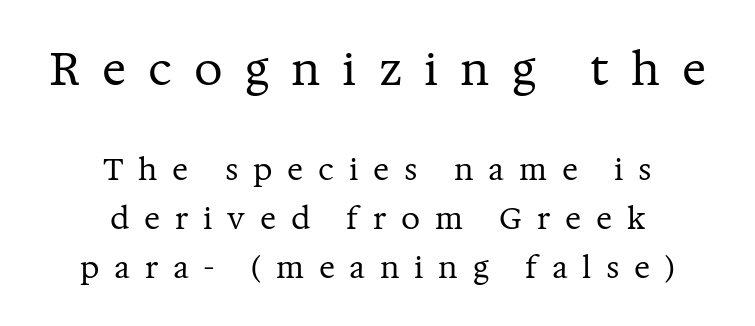
Bold? No — there's no thickening of the strokes. The passage shown has open, widely tracked lettering throughout. Unlike italic type, these characters show no tilt at all. The passage shown is typeset with a serif family.
